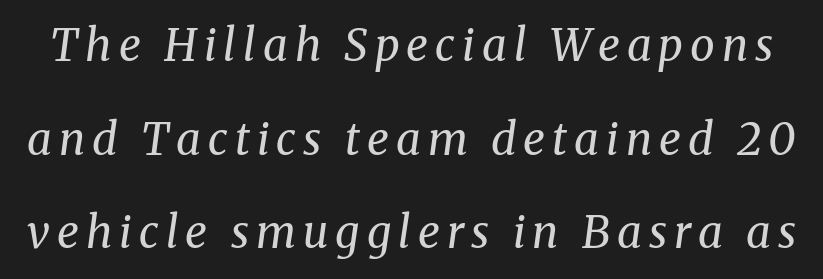
This sample uses a serif face. The passage shown is not underscored anywhere. Does the lettering tilt? It does — this is italic. Is there much room between lines? Yes — plenty of vertical air separates them.
